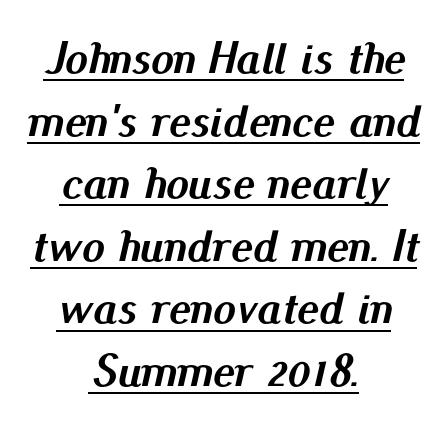
Q: Is the text bold? A: Yes.
Q: Is the text italic (slanted)? A: Yes, it leans right by about 13 degrees.
Q: Is the text underlined? A: Yes.
Q: How is the paragraph aligned? A: Centered.
Q: Is the spacing between letters normal or unusually wide? A: Normal.
Q: Is the spacing between lines tight, normal or loose? A: Normal.
Q: Width (condensed, normal, or wide)? A: Normal.
Q: Stroke contrast? A: Medium.
Q: x-height? A: Small.
Q: Monospaced? A: No.
